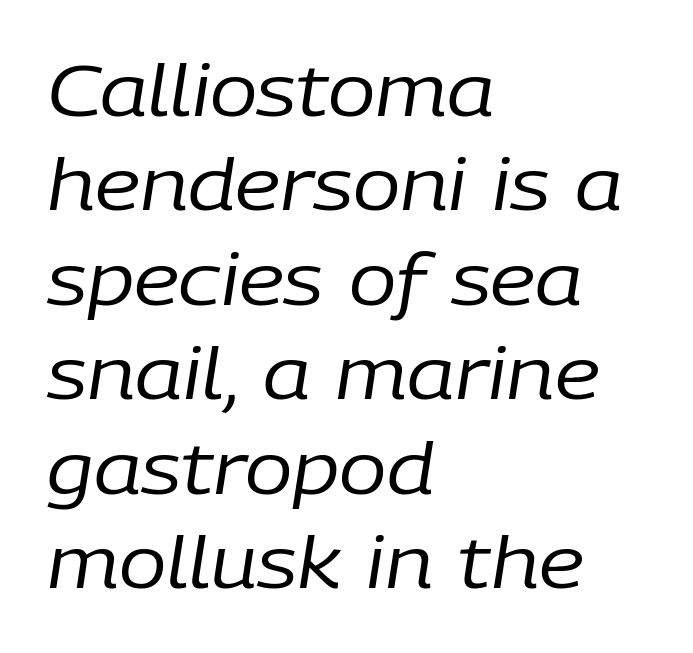
{"italic": "yes", "lean": "right", "slant_degrees": 9, "bold": "no", "weight": "regular", "width": "normal", "stroke_contrast": "low", "x_height": "medium", "monospaced": "no", "underline": "no", "align": "left", "line_spacing": "normal", "line_spacing_ratio": 1.33, "letter_spacing": "normal", "letter_spacing_em": 0.0, "glyph_px": 71}
